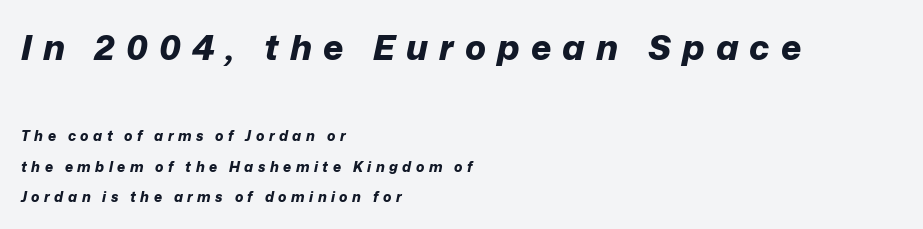
{"italic": "yes", "lean": "right", "slant_degrees": 12, "bold": "yes", "weight": "bold", "width": "normal", "stroke_contrast": "low", "x_height": "medium", "monospaced": "no", "underline": "no", "align": "left", "line_spacing": "loose", "line_spacing_ratio": 2.18, "letter_spacing": "wide", "letter_spacing_em": 0.32, "larger_block": "first", "size_ratio": 2.5, "glyph_px": 35}
